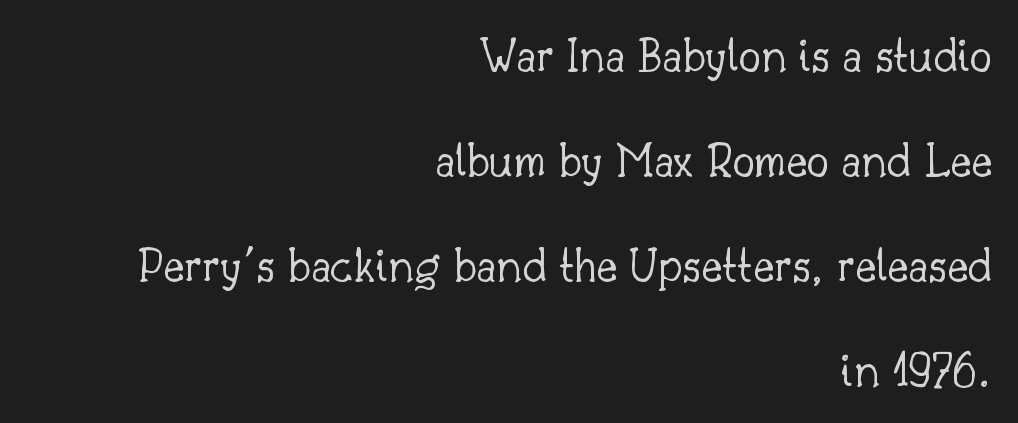
Q: Is the text bold? A: No.
Q: Is the text italic (slanted)? A: No, it is upright.
Q: Is the text underlined? A: No.
Q: How is the paragraph aligned? A: Right-aligned.
Q: Is the spacing between letters normal or unusually wide? A: Normal.
Q: Is the spacing between lines tight, normal or loose? A: Loose.
Q: Width (condensed, normal, or wide)? A: Normal.
Q: Stroke contrast? A: Low.
Q: x-height? A: Small.
Q: Monospaced? A: No.
